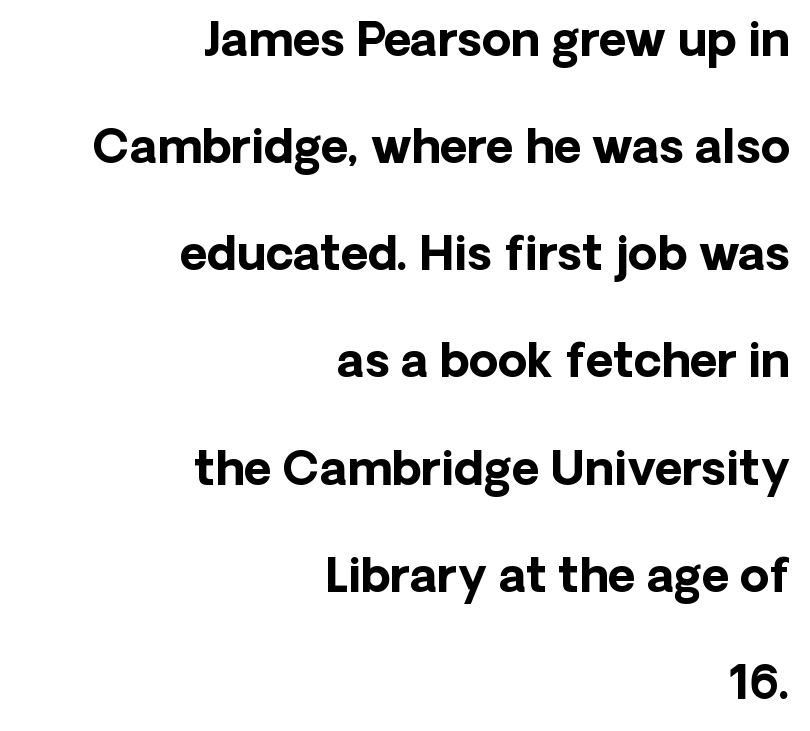
Between one letter and the next there's only the usual sliver of space. The passage is arranged like a letterhead date or caption credit — flush right. Font category for this specimen: sans-serif. Each glyph is drawn with heavy, bold strokes. The gap between lines stays unmarked.
